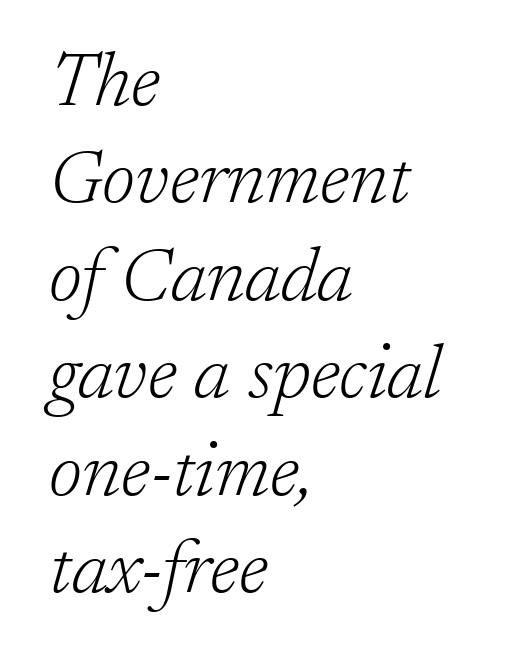
The image shows 75 px light serif type, italic (leaning right); set left-aligned, normal line spacing (1.3x), normal letter spacing, not underlined; low stroke contrast and a medium x-height.
